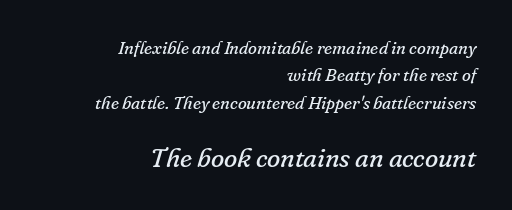
{"italic": "yes", "lean": "right", "slant_degrees": 16, "bold": "no", "underline": "no", "align": "right", "line_spacing": "normal", "line_spacing_ratio": 1.52, "letter_spacing": "normal", "letter_spacing_em": 0.0, "larger_block": "second", "size_ratio": 1.5, "glyph_px": 27}
